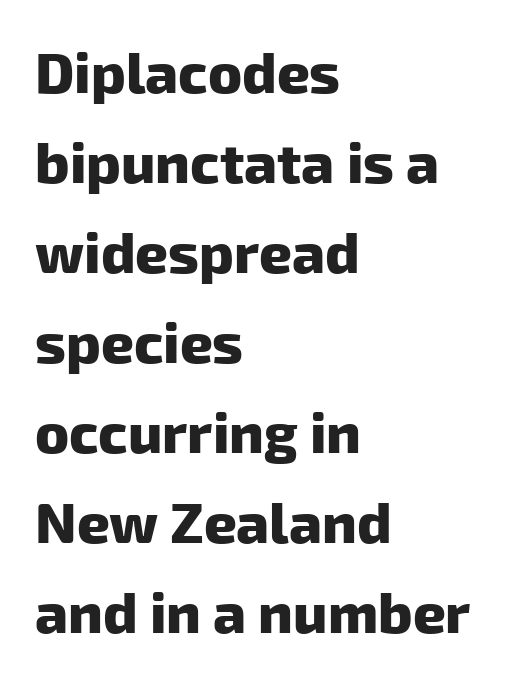
The image shows 57 px heavy sans-serif type; set left-aligned, normal line spacing (1.58x), normal letter spacing, not underlined; low stroke contrast and a medium x-height.
